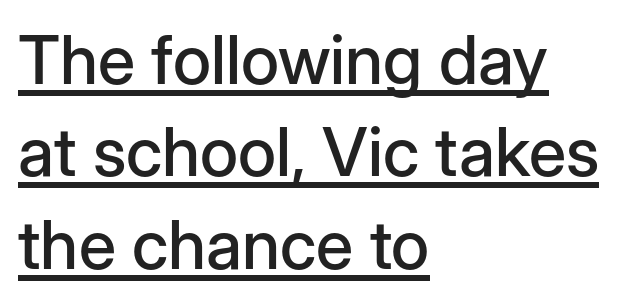
The image shows 68 px sans-serif type, upright; set left-aligned, normal line spacing (1.36x), normal letter spacing, underlined; low stroke contrast and a medium x-height.
